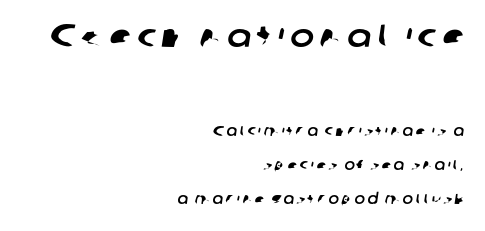
The image shows 32 px sans-serif type; set right-aligned, loose line spacing (2.43x), not underlined; the first (top) block is 2.29x larger; low stroke contrast and a medium x-height.
